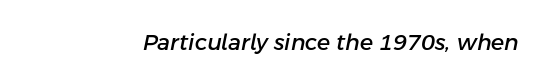
The image shows 22 px text type, italic (leaning right); set normal letter spacing, not underlined.
